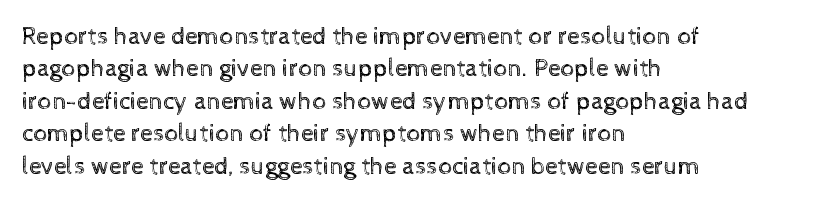
The image shows 25 px text type, upright; set left-aligned, normal line spacing (1.3x), normal letter spacing, not underlined.
